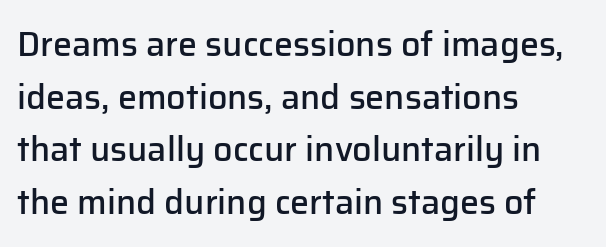
Varying glyph widths throughout — classic text-font behaviour. The glyphs in this specimen are sans serif. Designer's note — italics off, roman on. Typographic density is moderately raised because the face is semibold.
